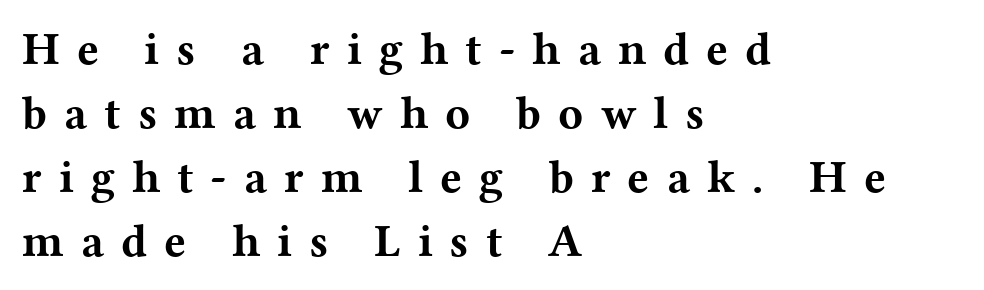
Is there much room between lines? A standard amount, neither cramped nor airy. The face used here is proportionally spaced, like ordinary book or web type. Students, this is bold: see how much ink each stroke carries. Honestly, there is no underline to notice here at all. The letters carry serifs — small finishing strokes at the ends of their stems. This sample uses an upright cut, with every glyph sitting square on the baseline.
